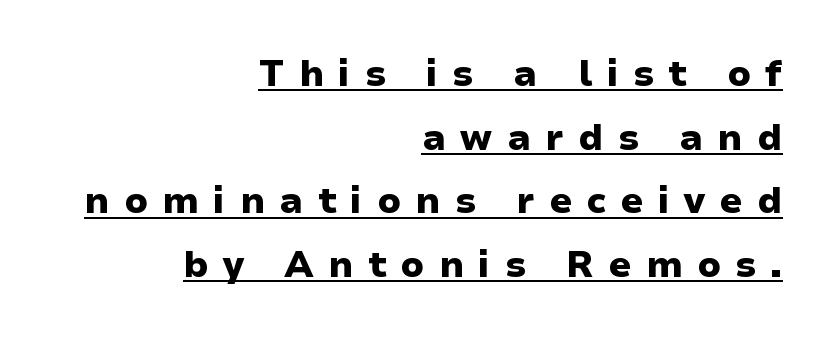
{"serif": "no", "italic": "no", "bold": "yes", "weight": "heavy", "width": "wide", "stroke_contrast": "low", "x_height": "medium", "monospaced": "no", "underline": "yes", "align": "right", "line_spacing_ratio": 1.77, "letter_spacing": "wide", "letter_spacing_em": 0.4, "glyph_px": 36}
